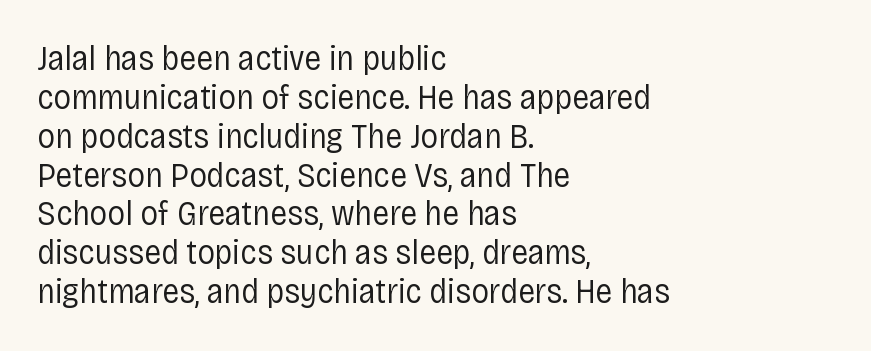
The image shows 35 px regular-weight, condensed sans-serif type, upright; set left-aligned, tight line spacing (1.11x), normal letter spacing, not underlined; low stroke contrast and a large x-height.
